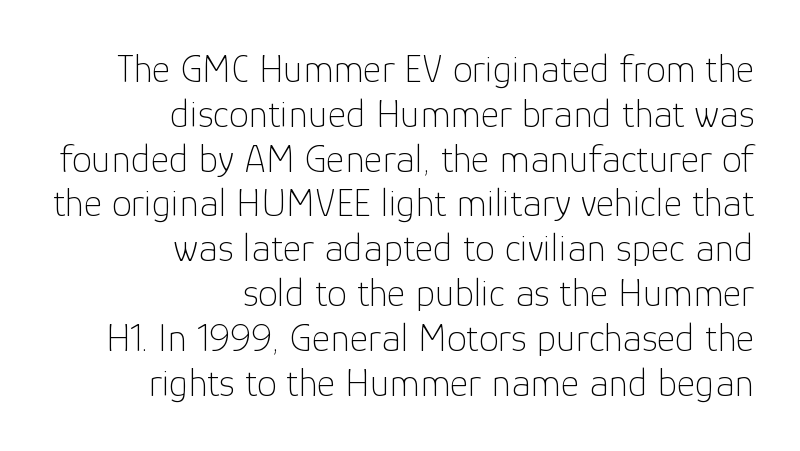
{"serif": "no", "italic": "no", "bold": "no", "weight": "thin", "width": "normal", "stroke_contrast": "low", "x_height": "medium", "monospaced": "no", "underline": "no", "align": "right", "line_spacing": "tight", "line_spacing_ratio": 1.12, "letter_spacing": "normal", "letter_spacing_em": 0.0, "glyph_px": 40}
